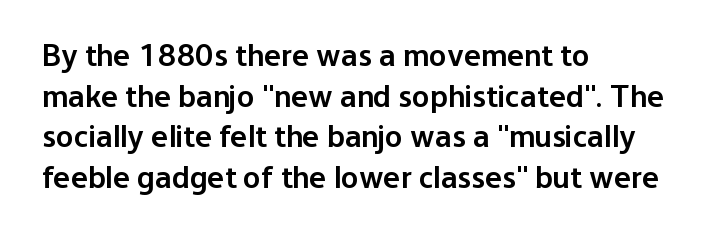
{"serif": "no", "italic": "no", "bold": "semi", "weight": "semibold", "width": "normal", "stroke_contrast": "low", "x_height": "medium", "monospaced": "no", "underline": "no", "align": "left", "line_spacing": "normal", "line_spacing_ratio": 1.27, "letter_spacing": "normal", "letter_spacing_em": 0.0, "glyph_px": 32}
